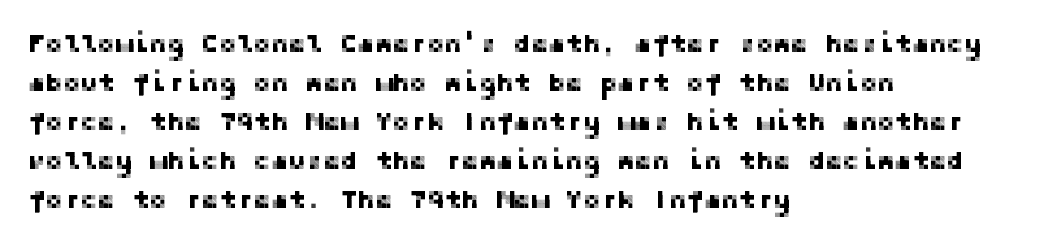
Q: Is the text italic (slanted)? A: No, it is upright.
Q: Is the text underlined? A: No.
Q: How is the paragraph aligned? A: Left-aligned.
Q: Is the spacing between letters normal or unusually wide? A: Normal.
Q: Is the spacing between lines tight, normal or loose? A: Normal.
